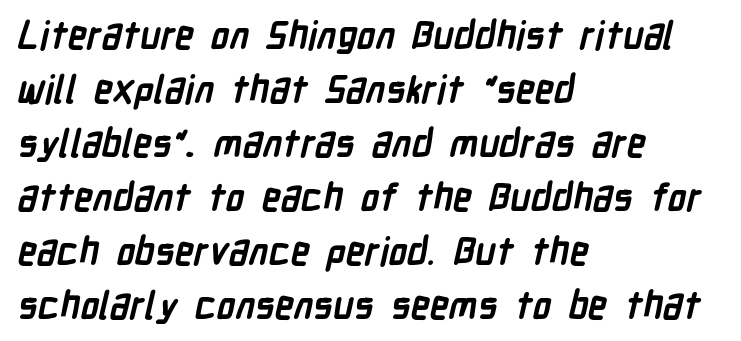
The image shows 38 px semibold, condensed sans-serif type; set left-aligned, normal line spacing (1.42x), normal letter spacing, not underlined; low stroke contrast and a medium x-height.
